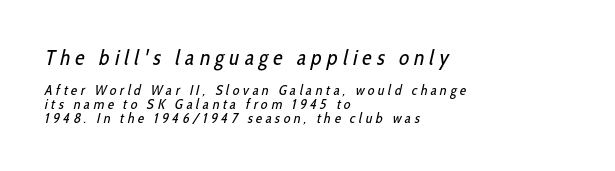
{"bold": "no", "underline": "no", "align": "left", "line_spacing": "tight", "line_spacing_ratio": 0.98, "letter_spacing": "wide", "letter_spacing_em": 0.25, "larger_block": "first", "size_ratio": 1.5, "glyph_px": 21}
